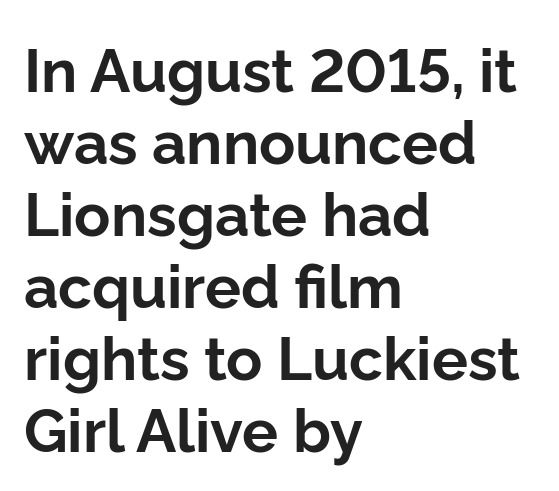
{"serif": "no", "italic": "no", "bold": "yes", "weight": "bold", "width": "normal", "stroke_contrast": "low", "x_height": "medium", "monospaced": "no", "underline": "no", "align": "left", "line_spacing_ratio": 1.2, "letter_spacing": "normal", "letter_spacing_em": 0.0, "glyph_px": 60}
